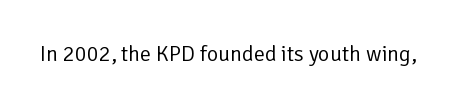
The space directly below the letters is spotless. Quick note: not italic, upright. The line texture is even and compact thanks to regular tracking. These glyphs show unthickened strokes, regular width or finer.
